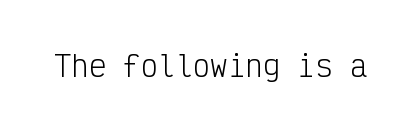
The image shows 29 px light, condensed sans-serif type, upright, monospaced; set normal letter spacing, not underlined; low stroke contrast and a medium x-height.
